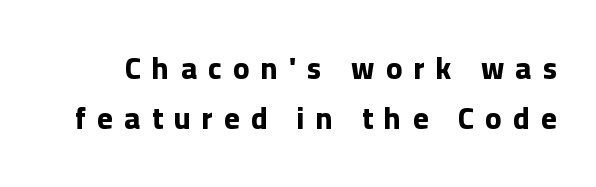
{"serif": "no", "italic": "no", "bold": "yes", "weight": "bold", "width": "normal", "stroke_contrast": "low", "x_height": "medium", "monospaced": "no", "underline": "no", "line_spacing": "normal", "line_spacing_ratio": 1.67, "letter_spacing": "wide", "letter_spacing_em": 0.38, "glyph_px": 30}
